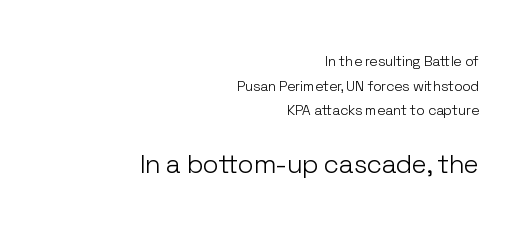
Top chunk: small. Bottom chunk: large. Posture: upright roman. Compared with a typical body face, this is equally light or lighter still. The line texture is even and compact thanks to regular tracking. Which margin do the lines hug? The right one — the left edge is uneven. The zone under the glyphs is completely vacant.
